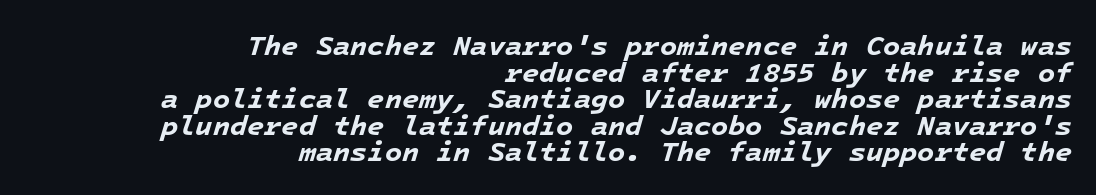
The lines are quadded right. Every character here occupies the same horizontal width, giving the sample a typewriter-like rhythm. In terms of leading, this rendering errs on the cramped side. Style check: oblique. Students, this is bold: see how much ink each stroke carries.
